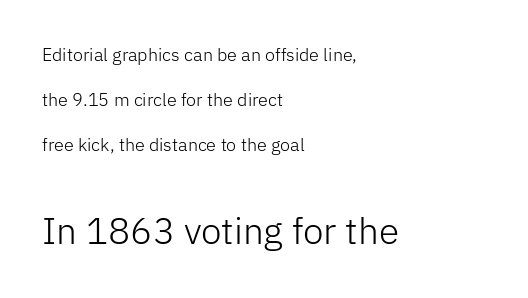
A sans-serif font was chosen for this passage. Is this a heavy cut? Hardly; it is regular or lighter. The rendering uses a large line-height, opening up the rows. The letters stand straight up with perfectly vertical stems. Type without underlining. The gaps between neighbouring characters are ordinary and unremarkable.
